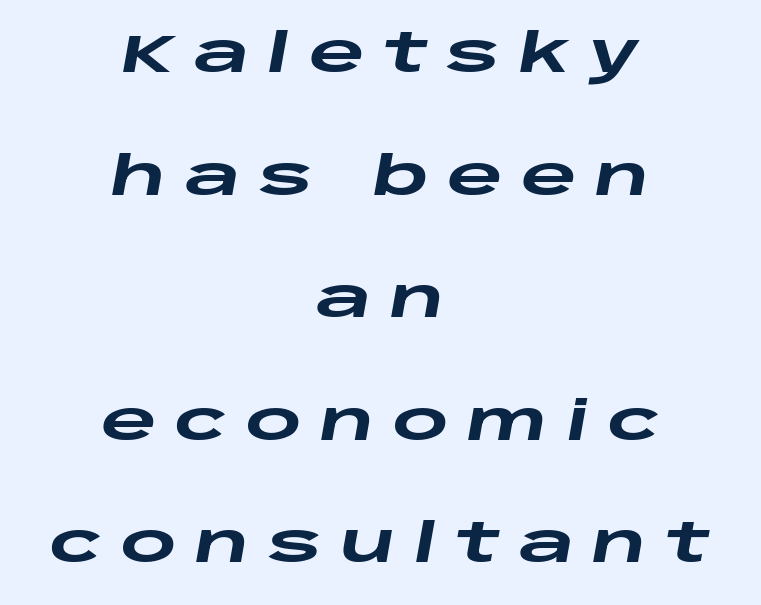
The image shows 54 px heavy, wide type, italic (leaning right); set centered, loose line spacing (2.27x), unusually wide letter spacing (+0.34 em), not underlined; low stroke contrast and a large x-height.
